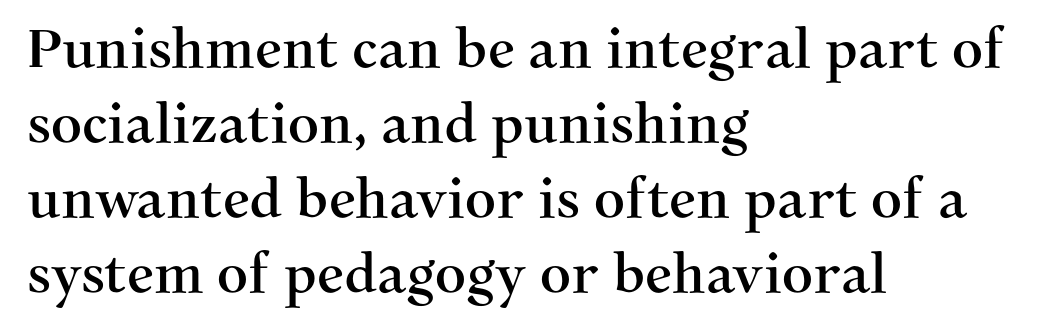
Q: Is the text italic (slanted)? A: No, it is upright.
Q: Is the typeface a serif or a sans-serif typeface? A: Serif.
Q: Is the text underlined? A: No.
Q: How is the paragraph aligned? A: Left-aligned.
Q: Is the spacing between letters normal or unusually wide? A: Normal.
Q: Is the spacing between lines tight, normal or loose? A: Normal.
Q: Width (condensed, normal, or wide)? A: Normal.
Q: Stroke contrast? A: Medium.
Q: x-height? A: Medium.
Q: Monospaced? A: No.
